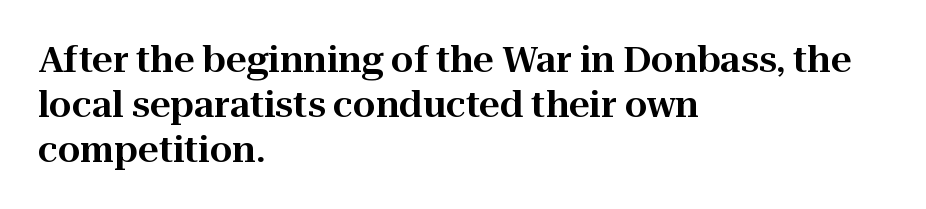
The image shows 36 px serif type, upright; set left-aligned, normal line spacing (1.25x), normal letter spacing, not underlined; high stroke contrast and a medium x-height.
